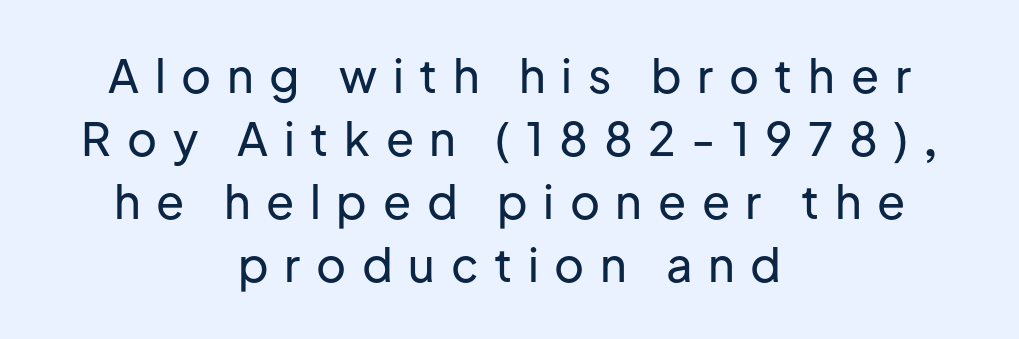
{"serif": "no", "italic": "no", "width": "normal", "stroke_contrast": "low", "x_height": "medium", "monospaced": "no", "underline": "no", "align": "center", "line_spacing": "normal", "line_spacing_ratio": 1.37, "letter_spacing": "wide", "letter_spacing_em": 0.34, "glyph_px": 46}
